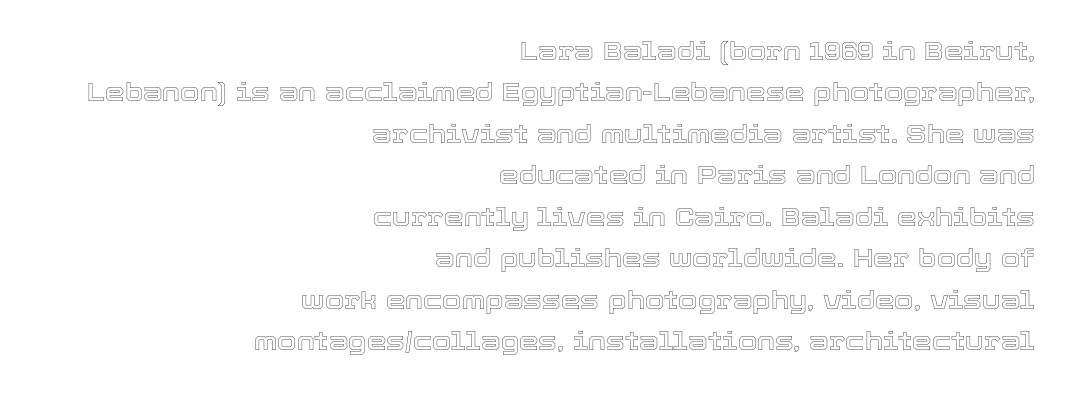
{"italic": "no", "underline": "no", "align": "right", "line_spacing": "normal", "line_spacing_ratio": 1.66, "letter_spacing": "normal", "letter_spacing_em": 0.0, "glyph_px": 25}
